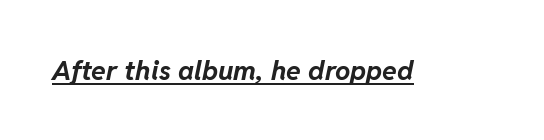
The image shows 27 px bold type, italic (leaning right); set normal letter spacing, underlined.
